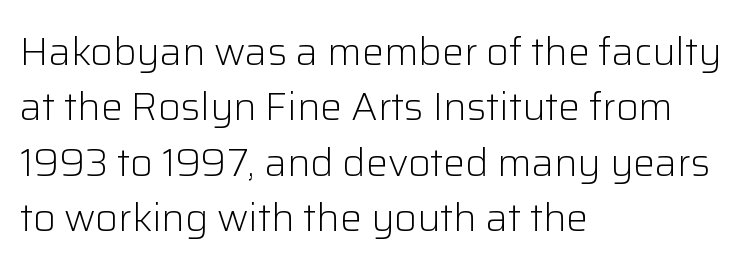
Q: Is the text bold? A: No.
Q: Is the text italic (slanted)? A: No, it is upright.
Q: Is the typeface a serif or a sans-serif typeface? A: Sans-serif.
Q: Is the text underlined? A: No.
Q: How is the paragraph aligned? A: Left-aligned.
Q: Is the spacing between letters normal or unusually wide? A: Normal.
Q: Is the spacing between lines tight, normal or loose? A: Normal.
Q: Width (condensed, normal, or wide)? A: Normal.
Q: Stroke contrast? A: Low.
Q: x-height? A: Medium.
Q: Monospaced? A: No.
